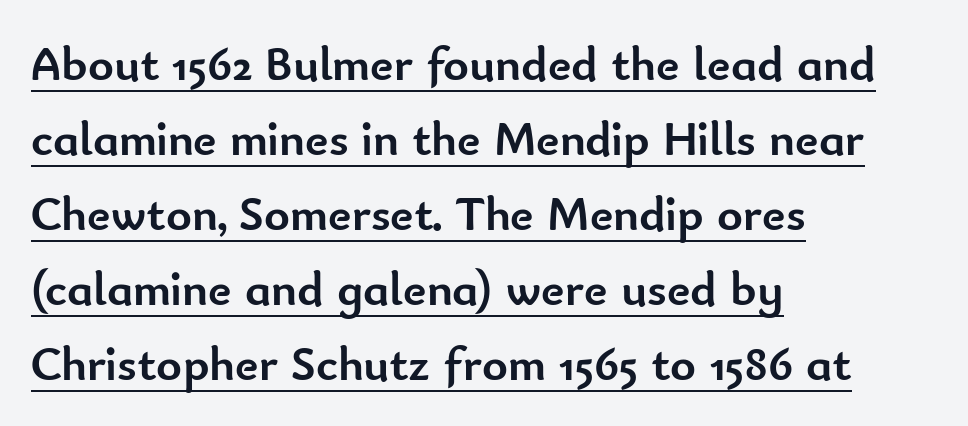
{"serif": "no", "italic": "no", "bold": "yes", "weight": "semibold", "width": "normal", "stroke_contrast": "low", "x_height": "small", "monospaced": "no", "underline": "yes", "align": "left", "line_spacing": "normal", "line_spacing_ratio": 1.53, "letter_spacing": "normal", "letter_spacing_em": 0.0, "glyph_px": 49}
